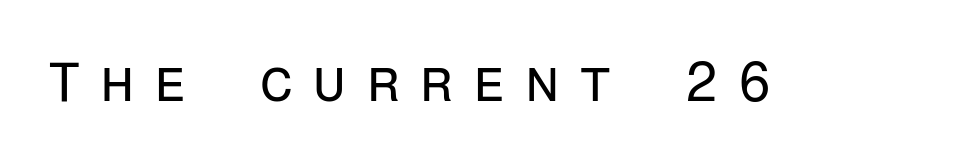
The image shows 56 px regular-weight sans-serif type, upright, monospaced; set unusually wide letter spacing (+0.33 em), not underlined; low stroke contrast and a medium x-height.
